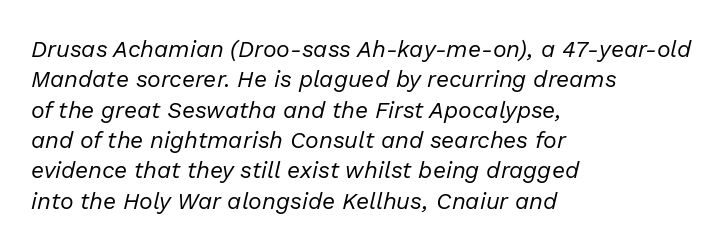
The image shows 23 px text type, italic (leaning right); set left-aligned, normal line spacing (1.32x), normal letter spacing, not underlined.
